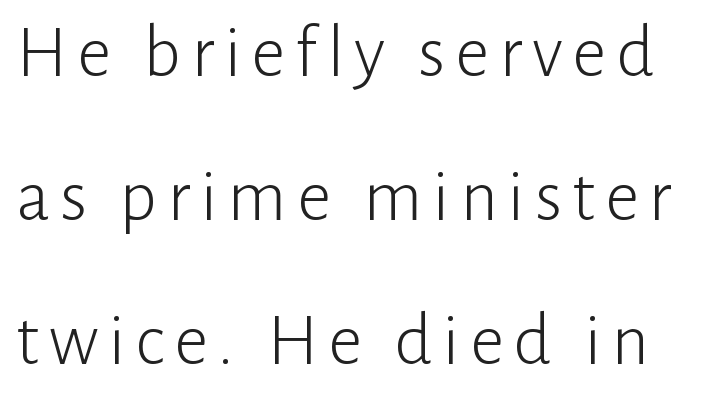
{"serif": "no", "italic": "no", "bold": "no", "weight": "light", "width": "normal", "stroke_contrast": "low", "x_height": "medium", "monospaced": "no", "underline": "no", "line_spacing": "loose", "line_spacing_ratio": 1.92, "glyph_px": 75}
